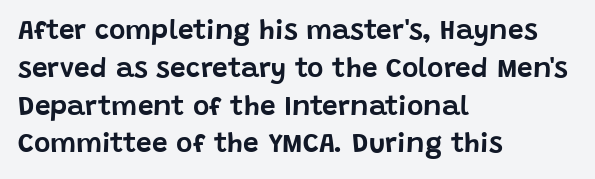
Q: Is the text italic (slanted)? A: No, it is upright.
Q: Is the typeface a serif or a sans-serif typeface? A: Sans-serif.
Q: Is the text underlined? A: No.
Q: How is the paragraph aligned? A: Left-aligned.
Q: Is the spacing between letters normal or unusually wide? A: Normal.
Q: Is the spacing between lines tight, normal or loose? A: Normal.
Q: Width (condensed, normal, or wide)? A: Normal.
Q: Stroke contrast? A: Low.
Q: x-height? A: Large.
Q: Monospaced? A: No.
